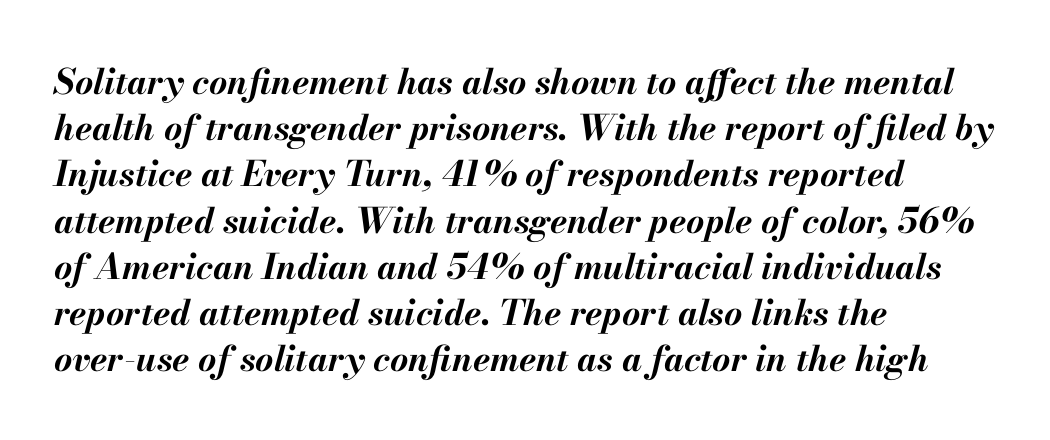
Characters follow at the spacing the type designer built in. These lines are rendered in a variable-pitch font. If you measured baseline to baseline, you'd find a middling distance. Bold? Absolutely — the strokes are thick and heavy. The strip under each line holds only bare page.
